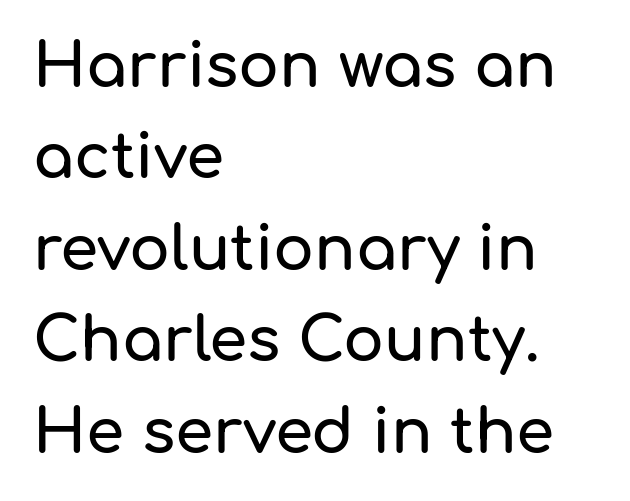
Q: Is the text italic (slanted)? A: No, it is upright.
Q: Is the typeface a serif or a sans-serif typeface? A: Sans-serif.
Q: Is the text underlined? A: No.
Q: How is the paragraph aligned? A: Left-aligned.
Q: Is the spacing between letters normal or unusually wide? A: Normal.
Q: Is the spacing between lines tight, normal or loose? A: Normal.
Q: Width (condensed, normal, or wide)? A: Normal.
Q: Stroke contrast? A: Low.
Q: x-height? A: Medium.
Q: Monospaced? A: No.
